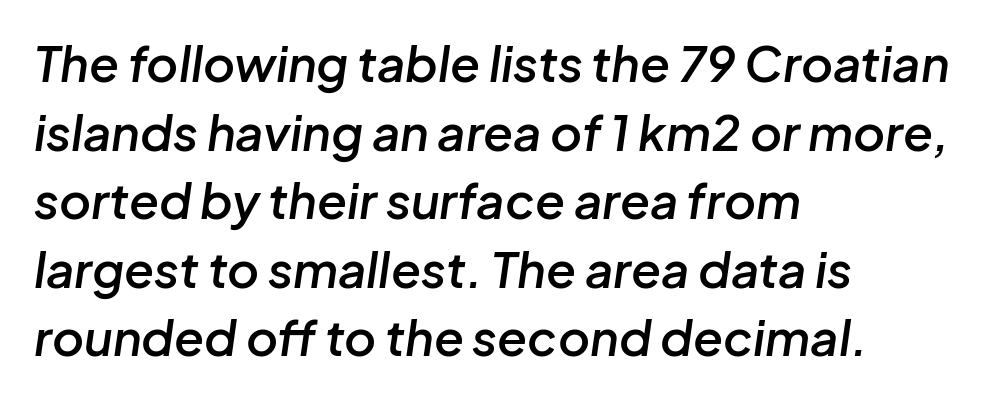
The image shows 49 px semibold type, italic (leaning right); set left-aligned, normal line spacing (1.4x), normal letter spacing, not underlined; low stroke contrast and a medium x-height.
